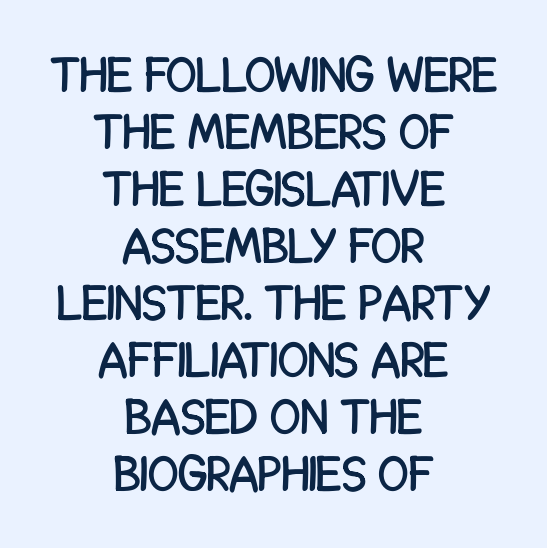
{"serif": "no", "italic": "no", "width": "condensed", "stroke_contrast": "low", "x_height": "large", "monospaced": "no", "underline": "no", "align": "center", "line_spacing": "tight", "line_spacing_ratio": 1.14, "letter_spacing": "normal", "letter_spacing_em": 0.0, "glyph_px": 50}
